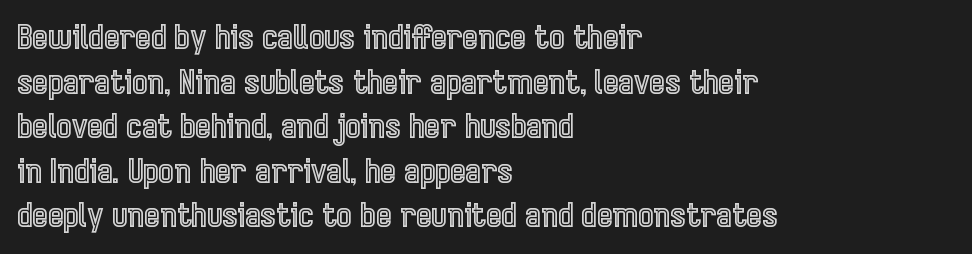
Short note: letters normally spaced. Check under the words: just untouched page. The text block is weighted toward the left margin, trailing off unevenly rightward. Looks like regular typesetting: each glyph gets only the width it needs.
